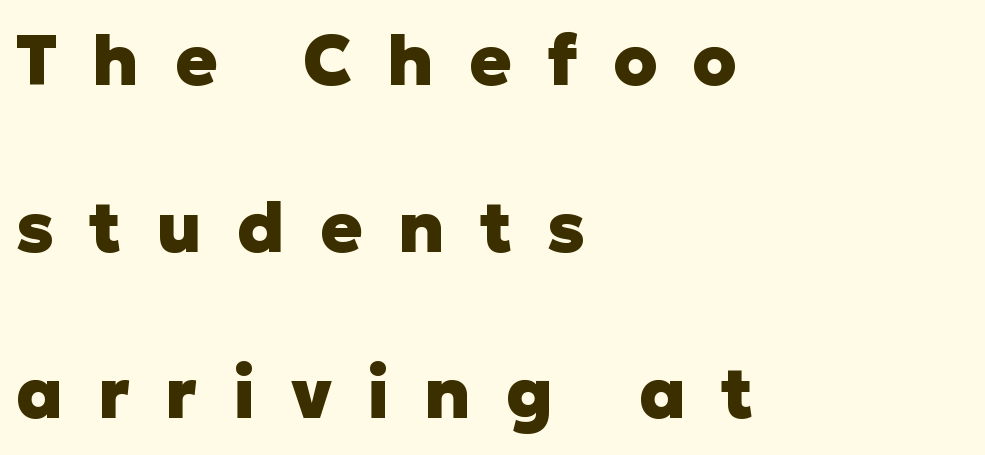
The tracking jumps out immediately: characters are airy and widely separated. These words are printed bold, with thick strokes throughout. Compared with typical paragraphs, the rows here are farther apart. The space directly below the letters is spotless. A typesetter would call this proportional, since set widths differ per character.
